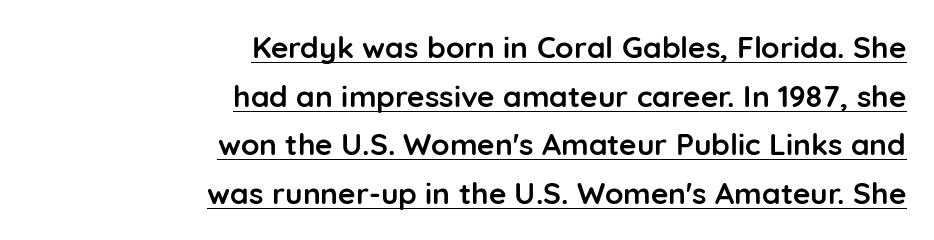
The image shows 30 px semibold sans-serif type, upright; set right-aligned, normal line spacing (1.62x), normal letter spacing, underlined; low stroke contrast and a medium x-height.
